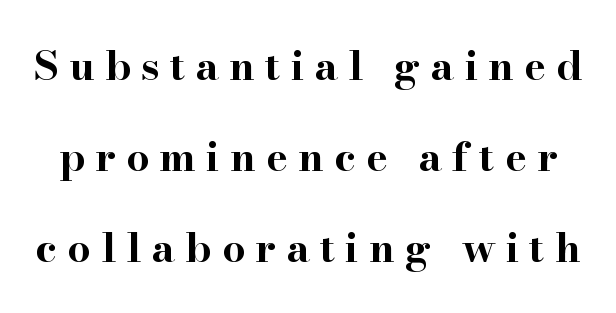
{"serif": "yes", "italic": "no", "bold": "yes", "weight": "bold", "width": "wide", "stroke_contrast": "high", "x_height": "small", "monospaced": "no", "underline": "no", "line_spacing": "loose", "line_spacing_ratio": 2.22, "letter_spacing": "wide", "letter_spacing_em": 0.25, "glyph_px": 41}
